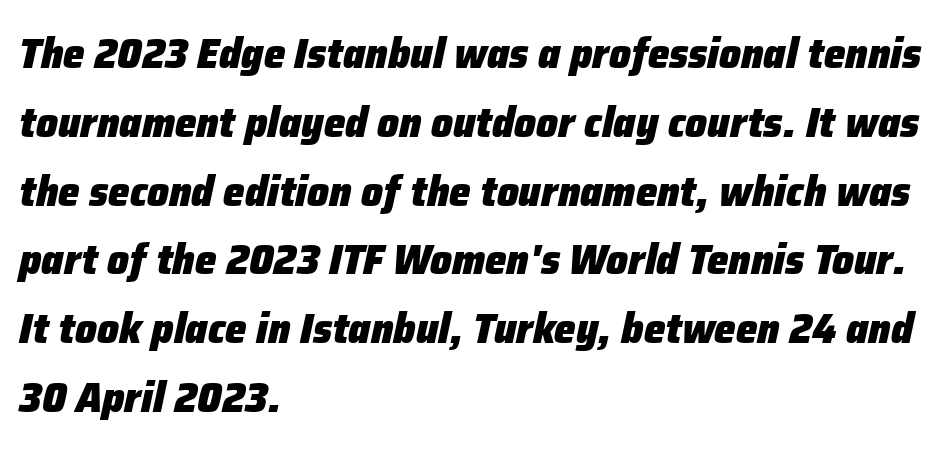
{"italic": "yes", "lean": "right", "slant_degrees": 12, "bold": "yes", "weight": "heavy", "width": "normal", "stroke_contrast": "low", "x_height": "medium", "monospaced": "no", "underline": "no", "align": "left", "line_spacing": "normal", "line_spacing_ratio": 1.6, "letter_spacing": "normal", "letter_spacing_em": 0.0, "glyph_px": 43}
